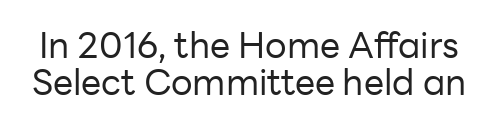
Compared with typical body copy, the letter spacing here is the same. The face used here is proportionally spaced, like ordinary book or web type. This is not heavy type; no bold has been used. Does the type have serifs? No, each stem ends abruptly. Is there much room between lines? No — they nearly touch.
